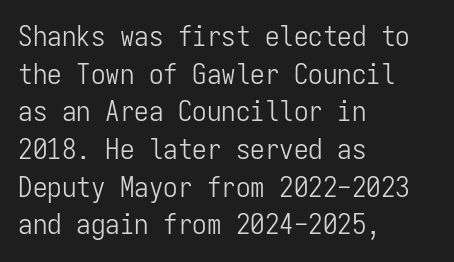
{"serif": "no", "italic": "no", "bold": "no", "weight": "light", "width": "condensed", "stroke_contrast": "low", "x_height": "medium", "monospaced": "yes", "underline": "no", "align": "left", "line_spacing": "normal", "line_spacing_ratio": 1.3, "letter_spacing": "normal", "letter_spacing_em": 0.0, "glyph_px": 29}
